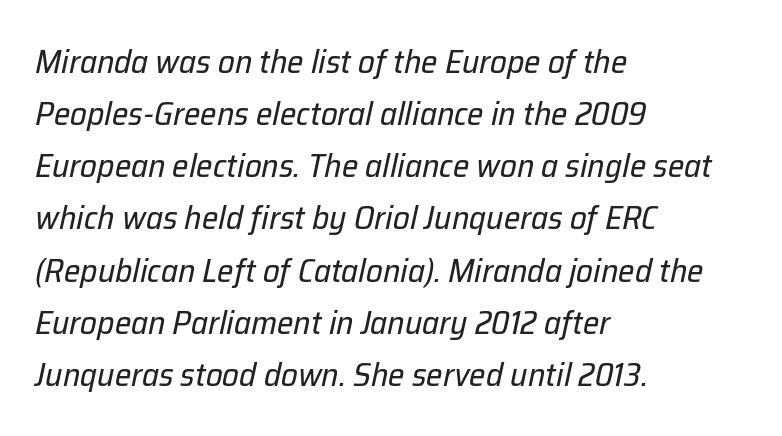
The strokes carry an ordinary text weight at most. The font's italic variant was chosen for this text. No extra tracking has been applied to these lines. Rows of type keep a routine distance in the vertical direction.
